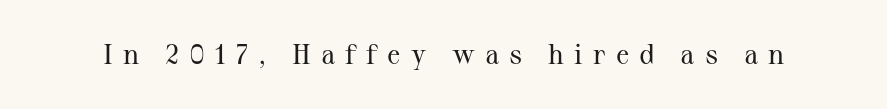
The image shows 28 px regular-weight serif type, upright; set unusually wide letter spacing (+0.36 em), not underlined; medium stroke contrast and a medium x-height.
